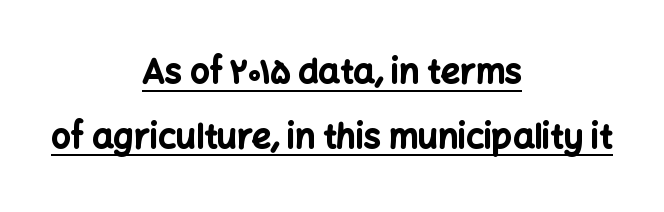
Ascenders rise straight up at ninety degrees. As a designer I'd log this as weight 700, bold. Is the letter spacing exaggerated? No — it looks like the ordinary default. In designer terms, the underline attribute is active on this setting. These lines are rendered in a variable-pitch font. Reading down the block, each line starts at a different indent, mirrored at its end.
